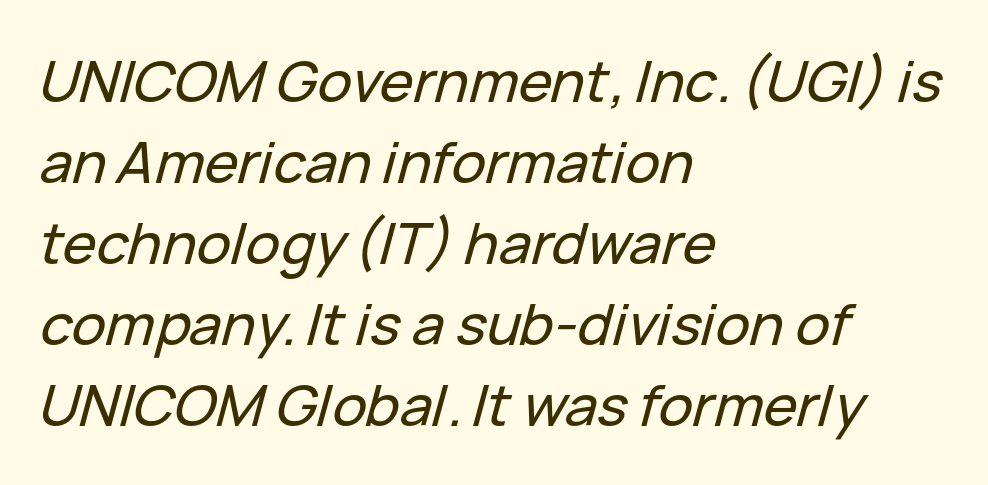
The image shows 57 px text type, italic (leaning right); set left-aligned, normal line spacing (1.42x), normal letter spacing, not underlined; low stroke contrast and a medium x-height.
